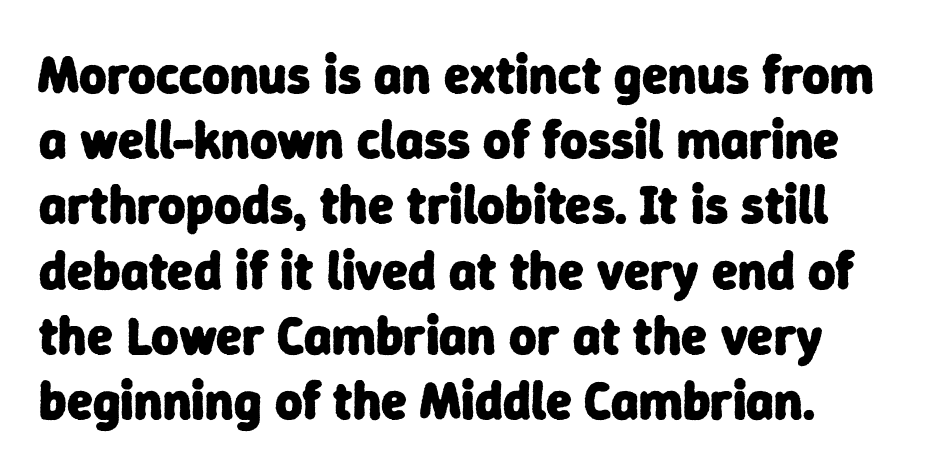
Type style note: lacks serifs. The string is rendered with underlining switched off. On the weight axis this lands at bold, roughly 700. The horizontal fit of the characters is conventional and even. The passage is arranged the way most books set body copy — flush left.
